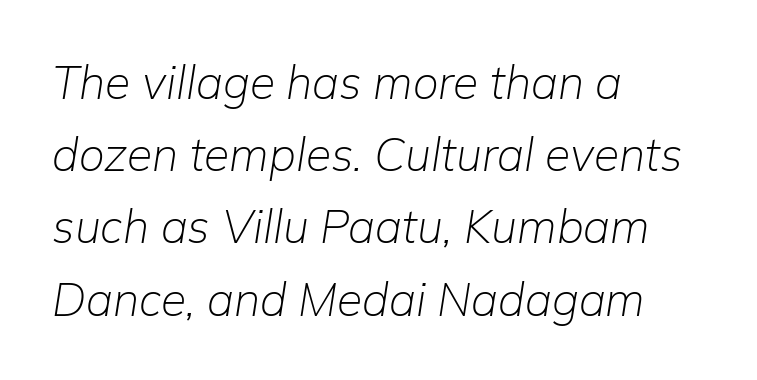
Glance below the letters and you will spot only blank space. One glance says typical: line gaps are just what's usual. The rendering anchors every line to the left-hand side. No chunkiness to these letters — they're not bold.
